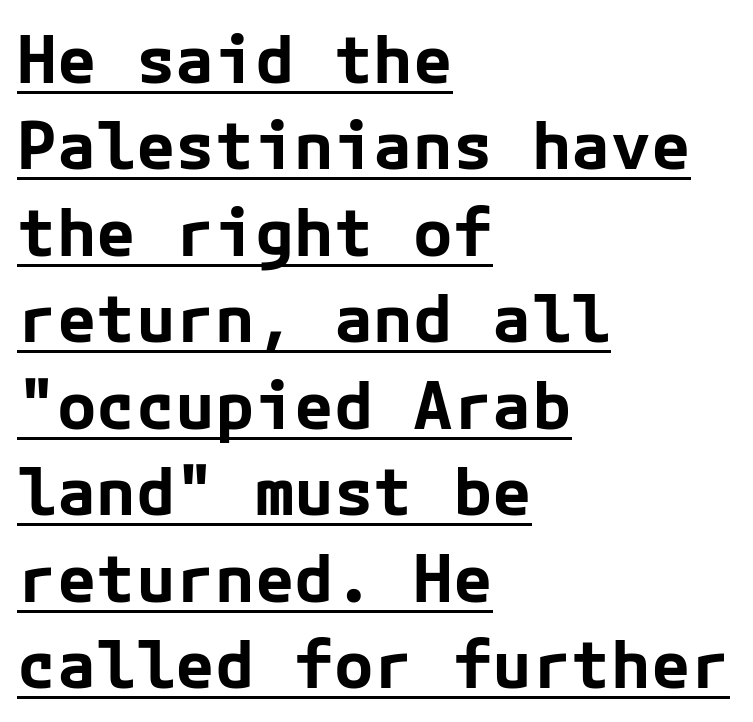
{"serif": "no", "italic": "no", "bold": "yes", "weight": "bold", "width": "normal", "stroke_contrast": "low", "x_height": "medium", "underline": "yes", "align": "left", "line_spacing": "normal", "line_spacing_ratio": 1.31, "letter_spacing": "normal", "letter_spacing_em": 0.0, "glyph_px": 66}
